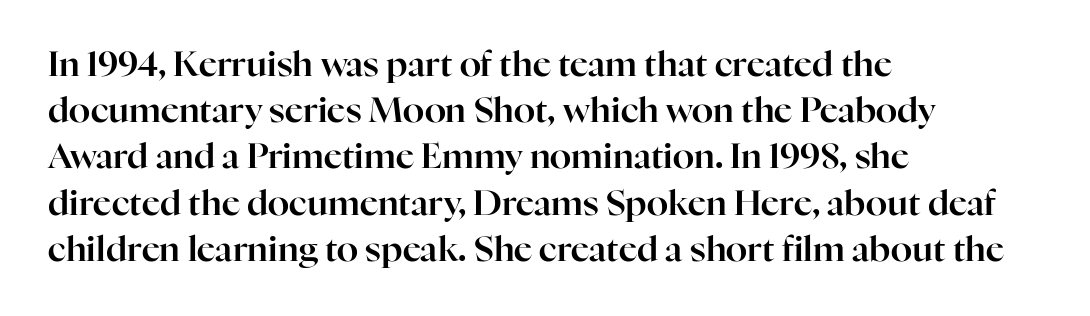
The image shows 35 px serif type, upright; set left-aligned, normal line spacing (1.32x), normal letter spacing, not underlined; high stroke contrast and a medium x-height.
